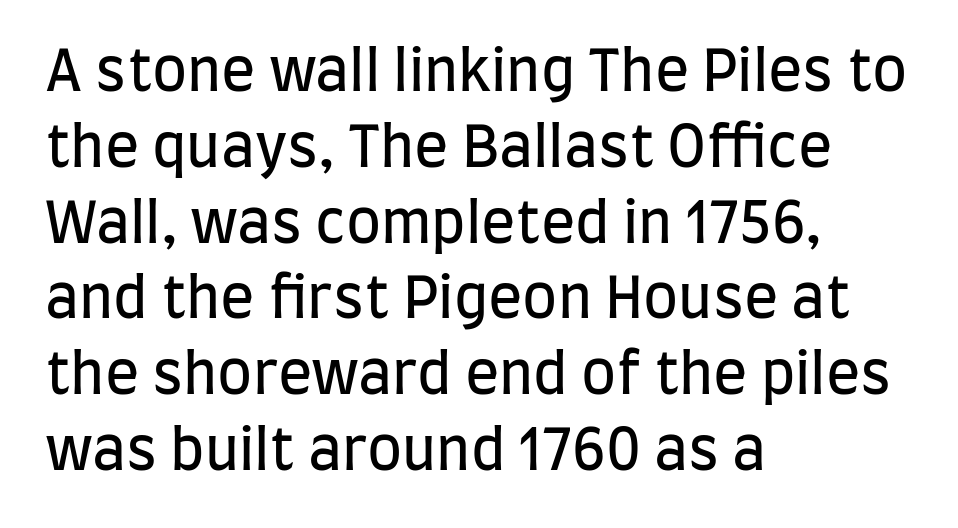
Q: Is the text bold? A: No.
Q: Is the text italic (slanted)? A: No, it is upright.
Q: Is the typeface a serif or a sans-serif typeface? A: Sans-serif.
Q: Is the text underlined? A: No.
Q: How is the paragraph aligned? A: Left-aligned.
Q: Is the spacing between letters normal or unusually wide? A: Normal.
Q: Is the spacing between lines tight, normal or loose? A: Normal.
Q: Width (condensed, normal, or wide)? A: Condensed.
Q: Stroke contrast? A: Low.
Q: x-height? A: Large.
Q: Monospaced? A: No.
